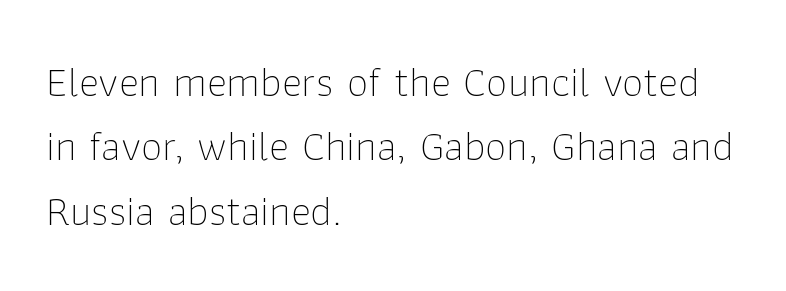
Visually the block forms a straight wall on the left and a jagged coastline on the right. This rendering features lettering with no underline. Weight class: somewhere from thin through regular. Is there much room between lines? A standard amount, neither cramped nor airy.
